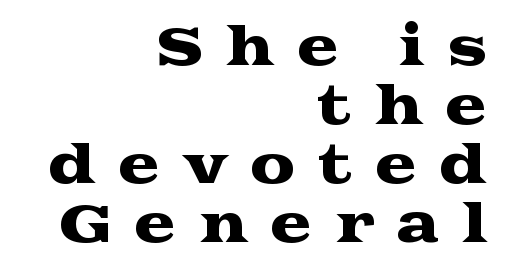
The image shows 51 px wide serif type, upright; set right-aligned, line spacing 1.16x, unusually wide letter spacing (+0.43 em), not underlined; medium stroke contrast and a medium x-height.
